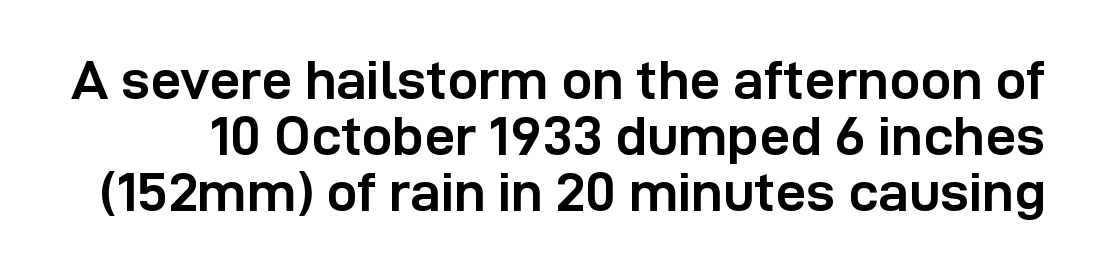
The image shows 55 px semibold sans-serif type, upright; set tight line spacing (1.02x), normal letter spacing, not underlined; low stroke contrast and a medium x-height.
